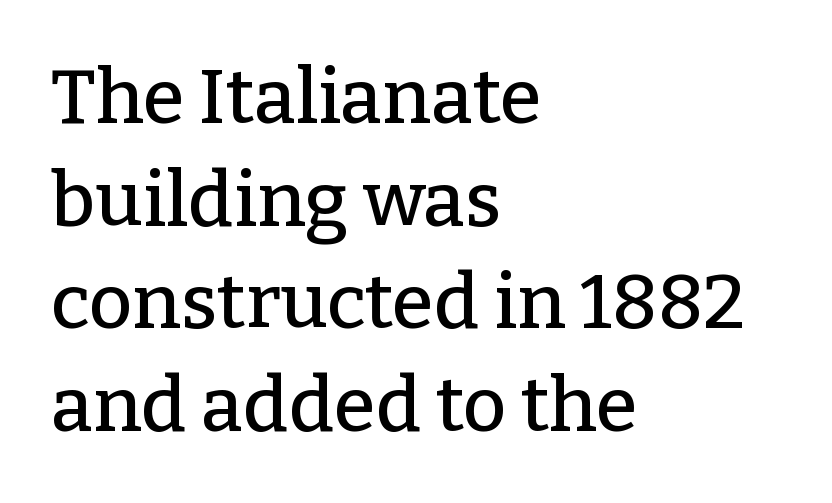
The image shows 76 px serif type, upright; set left-aligned, normal line spacing (1.35x), normal letter spacing, not underlined; low stroke contrast and a medium x-height.
